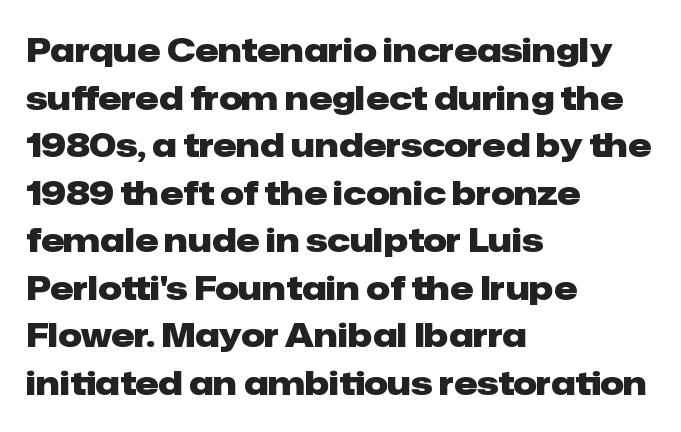
The image shows 33 px heavy sans-serif type, upright; set left-aligned, normal line spacing (1.44x), normal letter spacing, not underlined; low stroke contrast and a medium x-height.
